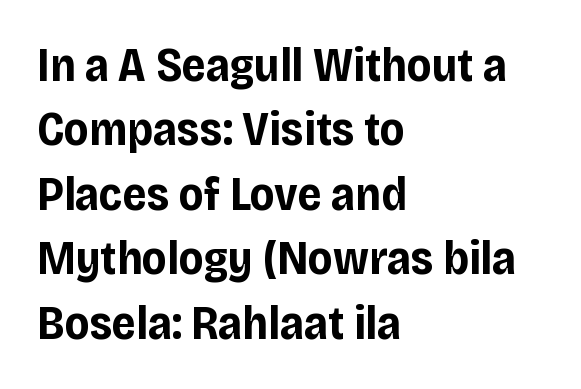
{"serif": "no", "italic": "no", "bold": "yes", "weight": "bold", "width": "normal", "stroke_contrast": "low", "x_height": "large", "monospaced": "no", "underline": "no", "align": "left", "line_spacing": "normal", "line_spacing_ratio": 1.37, "letter_spacing": "normal", "letter_spacing_em": 0.0, "glyph_px": 47}
